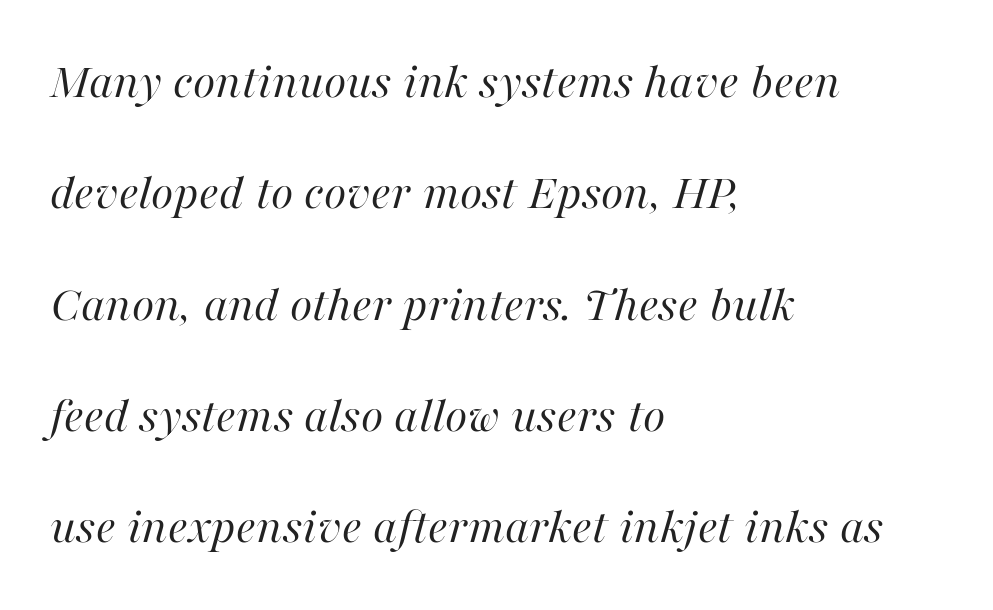
The image shows 52 px regular-weight type, italic (leaning right); set left-aligned, loose line spacing (2.14x), normal letter spacing, not underlined; high stroke contrast and a medium x-height.
